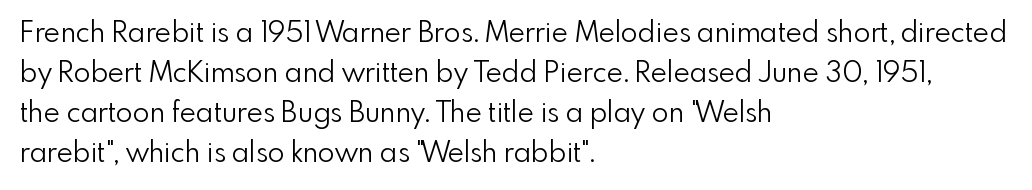
The image shows 28 px light sans-serif type, upright; set left-aligned, normal line spacing (1.43x), normal letter spacing, not underlined; a small x-height.
